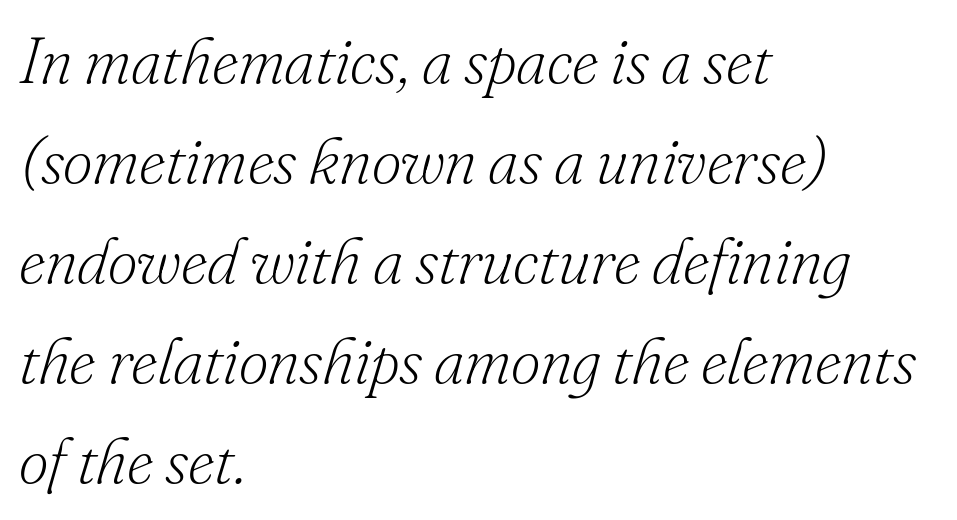
{"serif": "yes", "italic": "yes", "lean": "right", "slant_degrees": 16, "bold": "no", "weight": "light", "width": "normal", "stroke_contrast": "low", "x_height": "small", "monospaced": "no", "underline": "no", "align": "left", "line_spacing": "normal", "line_spacing_ratio": 1.54, "letter_spacing": "normal", "letter_spacing_em": 0.0, "glyph_px": 65}
